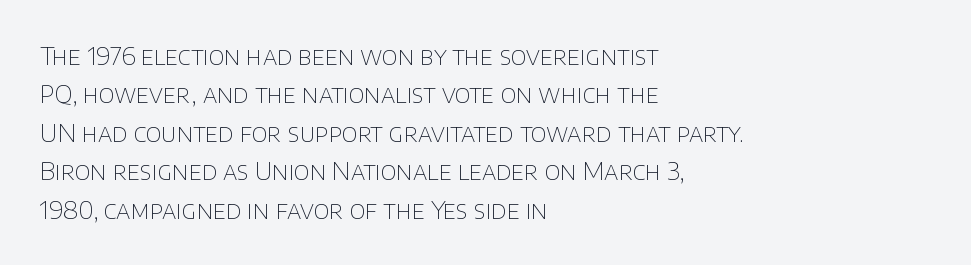
{"italic": "no", "bold": "no", "underline": "no", "align": "left", "line_spacing": "normal", "line_spacing_ratio": 1.6, "letter_spacing": "normal", "letter_spacing_em": 0.0, "glyph_px": 24}
